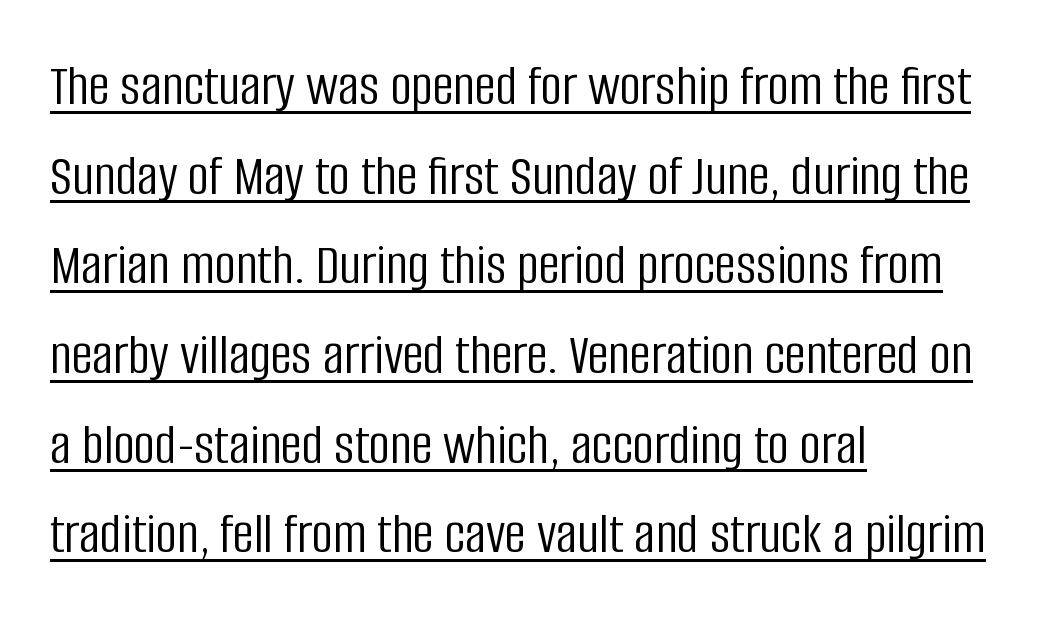
The image shows 59 px light, condensed sans-serif type, upright; set left-aligned, normal line spacing (1.52x), normal letter spacing, underlined; low stroke contrast and a large x-height.
